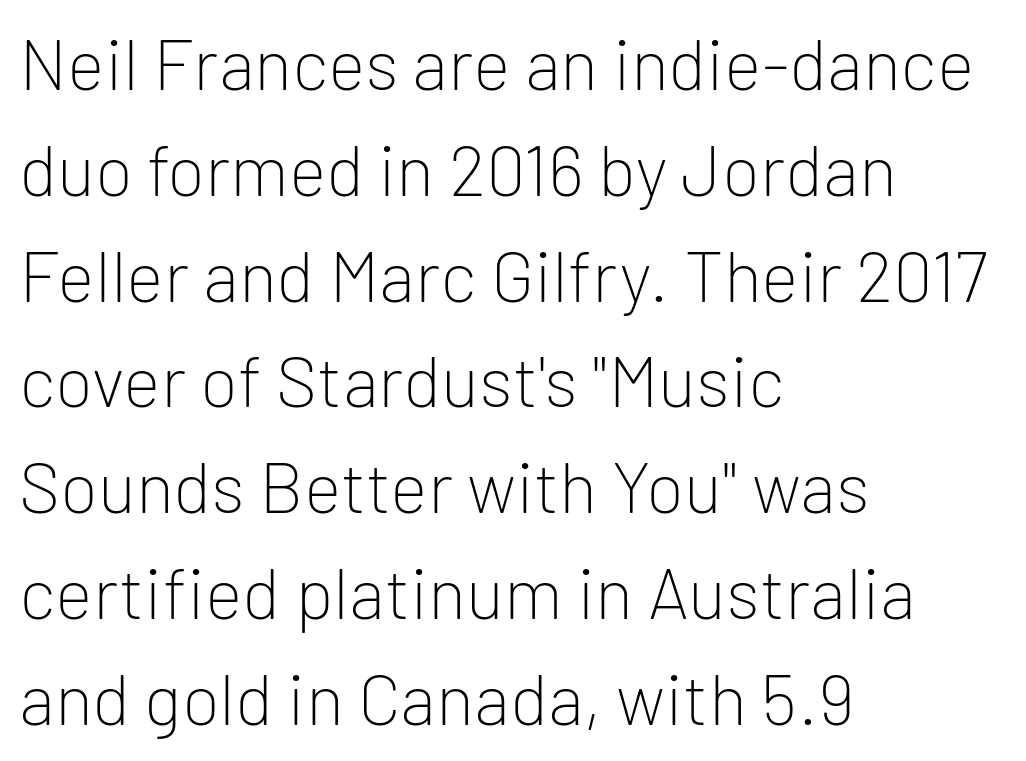
No feet cap the strokes, marking this as sans-serif type. Compared with typical paragraphs, the rows here are spaced about the same. The gaps between neighbouring characters are ordinary and unremarkable. One-word summary of the alignment: left. A typesetter would mark this as roman, not italic.
